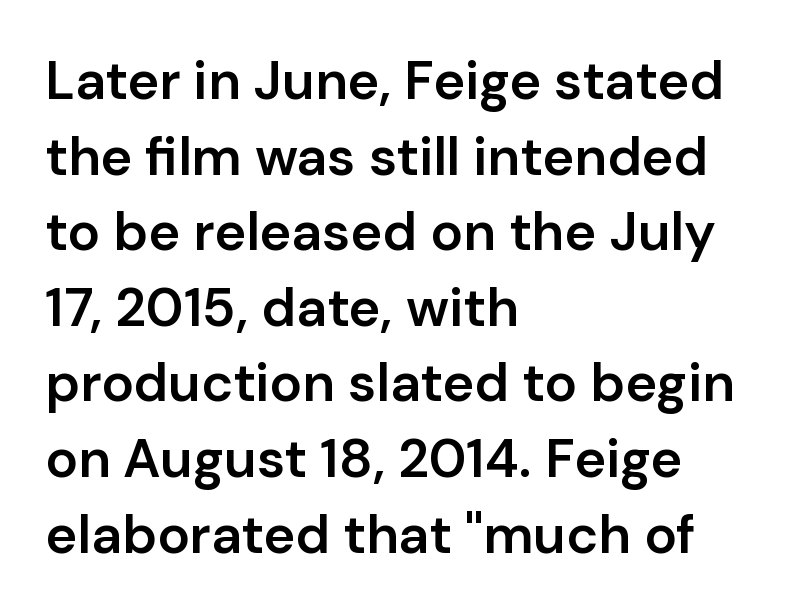
{"serif": "no", "italic": "no", "bold": "semi", "weight": "semibold", "width": "normal", "stroke_contrast": "low", "x_height": "medium", "monospaced": "no", "underline": "no", "align": "left", "line_spacing": "normal", "line_spacing_ratio": 1.4, "letter_spacing": "normal", "letter_spacing_em": 0.0, "glyph_px": 54}
